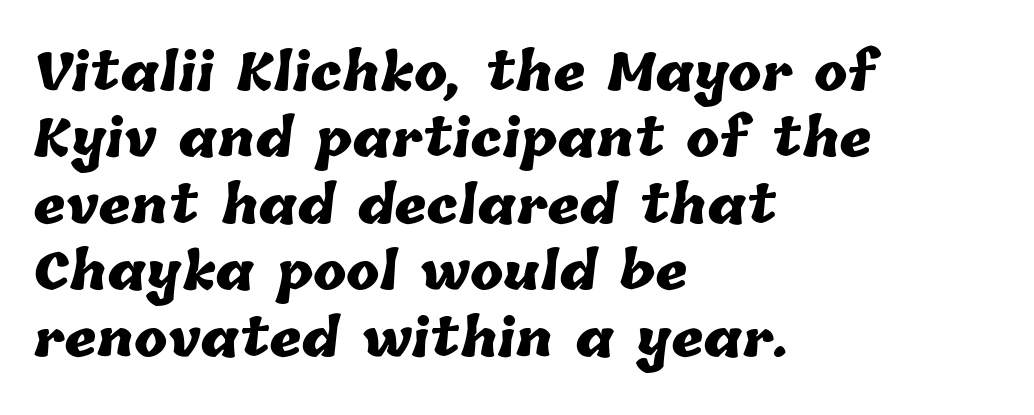
{"bold": "yes", "weight": "heavy", "width": "normal", "stroke_contrast": "low", "x_height": "medium", "monospaced": "no", "underline": "no", "align": "left", "line_spacing": "normal", "line_spacing_ratio": 1.33, "letter_spacing": "normal", "letter_spacing_em": 0.0, "glyph_px": 50}
